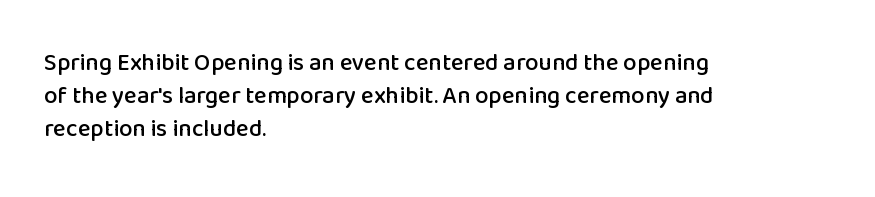
{"italic": "no", "underline": "no", "align": "left", "line_spacing": "normal", "line_spacing_ratio": 1.38, "letter_spacing": "normal", "letter_spacing_em": 0.0, "glyph_px": 24}
